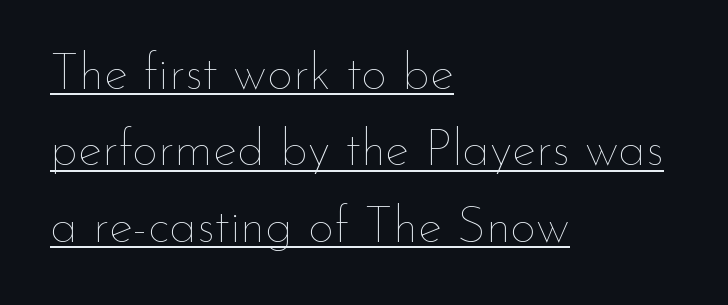
{"italic": "no", "bold": "no", "weight": "thin", "width": "normal", "stroke_contrast": "low", "x_height": "small", "monospaced": "no", "underline": "yes", "align": "left", "line_spacing": "normal", "line_spacing_ratio": 1.5, "letter_spacing": "normal", "letter_spacing_em": 0.0, "glyph_px": 51}
